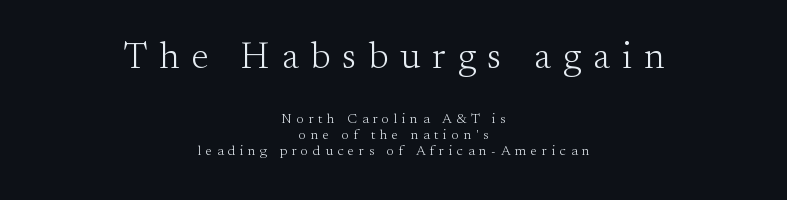
The image shows 37 px light serif type, upright; set centered, tight line spacing (1.15x), unusually wide letter spacing (+0.33 em), not underlined; the first (top) block is 2.64x larger; medium stroke contrast and a small x-height.
